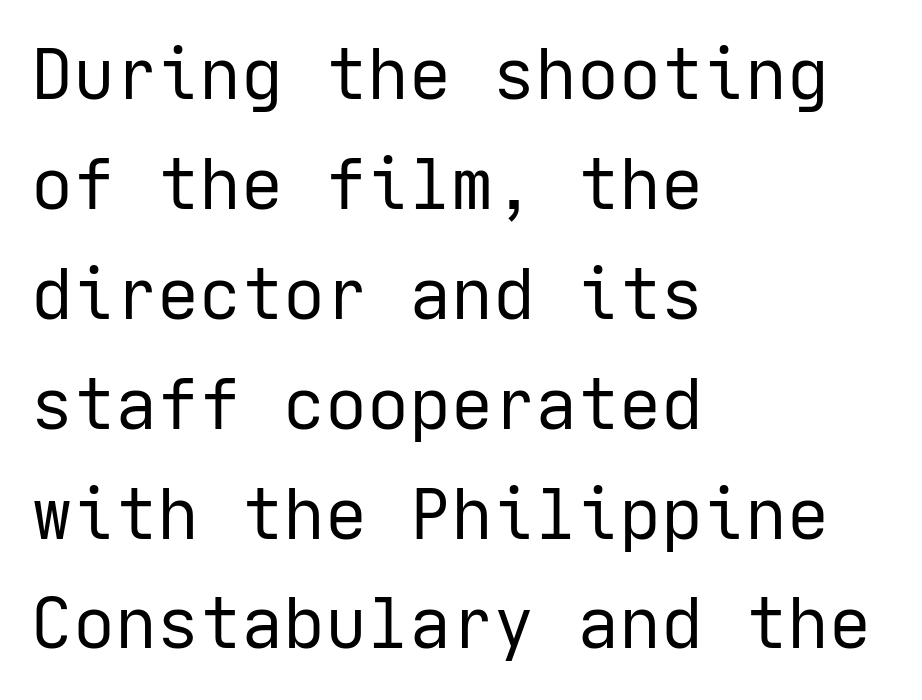
{"serif": "no", "italic": "no", "bold": "no", "weight": "regular", "width": "normal", "stroke_contrast": "low", "x_height": "medium", "underline": "no", "align": "left", "line_spacing": "normal", "line_spacing_ratio": 1.57, "letter_spacing": "normal", "letter_spacing_em": 0.0, "glyph_px": 70}
